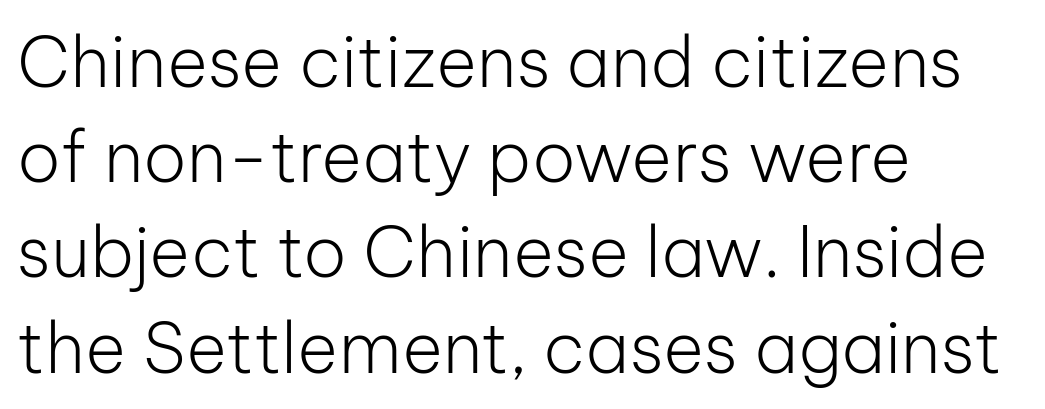
{"serif": "no", "italic": "no", "bold": "no", "weight": "light", "width": "normal", "stroke_contrast": "low", "x_height": "medium", "monospaced": "no", "underline": "no", "align": "left", "line_spacing": "normal", "line_spacing_ratio": 1.36, "letter_spacing": "normal", "letter_spacing_em": 0.0, "glyph_px": 70}
